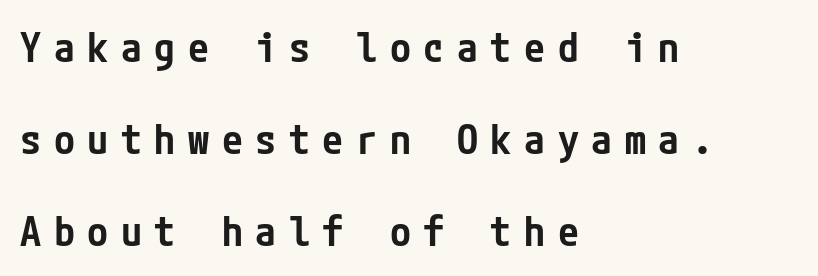
Q: Is the text bold? A: Semi-bold.
Q: Is the text italic (slanted)? A: No, it is upright.
Q: Is the typeface a serif or a sans-serif typeface? A: Sans-serif.
Q: Is the text underlined? A: No.
Q: How is the paragraph aligned? A: Left-aligned.
Q: Is the spacing between letters normal or unusually wide? A: Unusually wide.
Q: Is the spacing between lines tight, normal or loose? A: Loose.
Q: Width (condensed, normal, or wide)? A: Condensed.
Q: Stroke contrast? A: Low.
Q: x-height? A: Medium.
